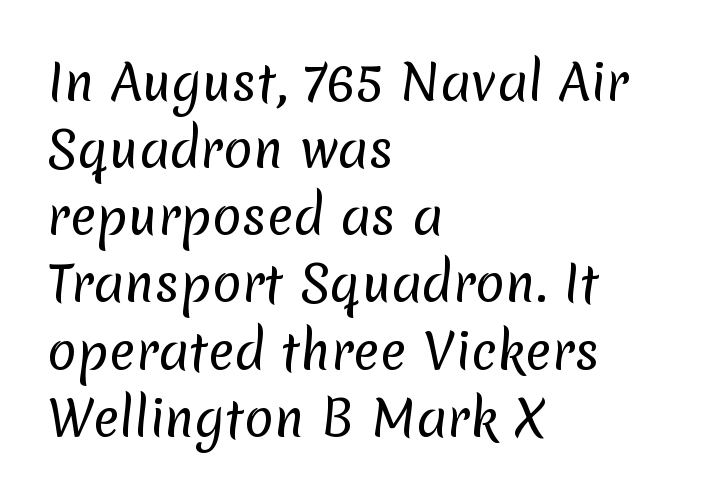
{"serif": "no", "bold": "no", "weight": "regular", "width": "normal", "stroke_contrast": "low", "x_height": "medium", "monospaced": "no", "underline": "no", "align": "left", "line_spacing": "normal", "line_spacing_ratio": 1.37, "letter_spacing": "normal", "letter_spacing_em": 0.0, "glyph_px": 49}
